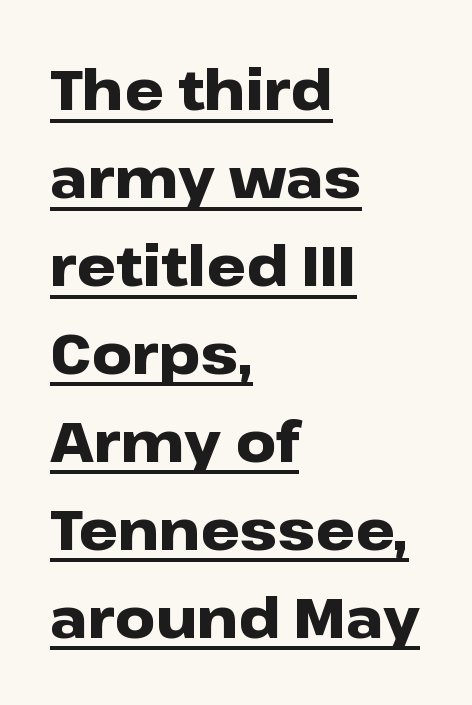
All the whitespace from short lines collects on the right. The tracking reads as untouched default to a designer's eye. Students, observe the line beneath the letters — that is underlining. The sample has been set heavy, in full bold. In terms of posture, this sample is upright. The face used here is proportionally spaced, like ordinary book or web type.
